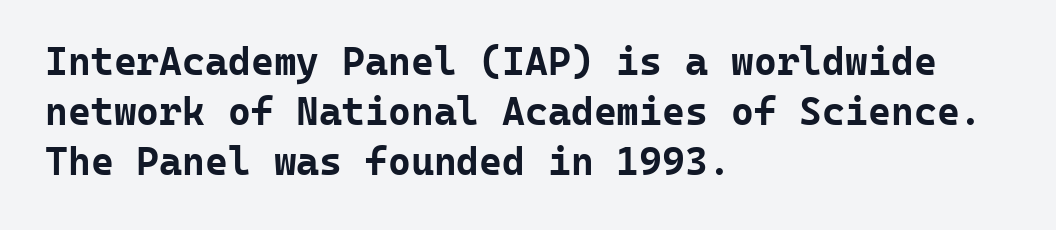
{"serif": "no", "italic": "no", "bold": "yes", "weight": "bold", "width": "normal", "stroke_contrast": "low", "x_height": "medium", "monospaced": "yes", "underline": "no", "align": "left", "line_spacing": "normal", "line_spacing_ratio": 1.28, "letter_spacing": "normal", "letter_spacing_em": 0.0, "glyph_px": 39}
